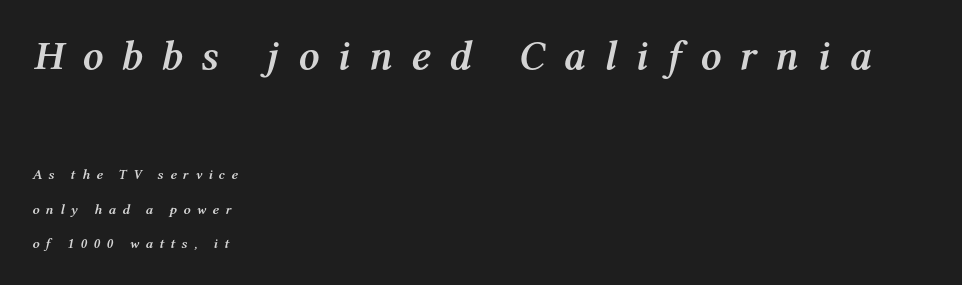
{"italic": "yes", "lean": "right", "slant_degrees": 12, "bold": "yes", "weight": "semibold", "width": "normal", "stroke_contrast": "medium", "x_height": "medium", "monospaced": "no", "underline": "no", "align": "left", "line_spacing": "loose", "line_spacing_ratio": 2.47, "letter_spacing": "wide", "letter_spacing_em": 0.45, "larger_block": "first", "size_ratio": 2.93, "glyph_px": 41}
